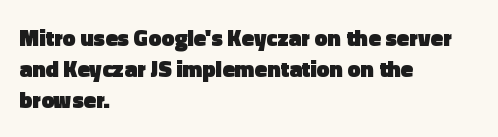
{"italic": "no", "bold": "yes", "underline": "no", "align": "left", "line_spacing": "normal", "line_spacing_ratio": 1.35, "letter_spacing": "normal", "letter_spacing_em": 0.0, "glyph_px": 23}
